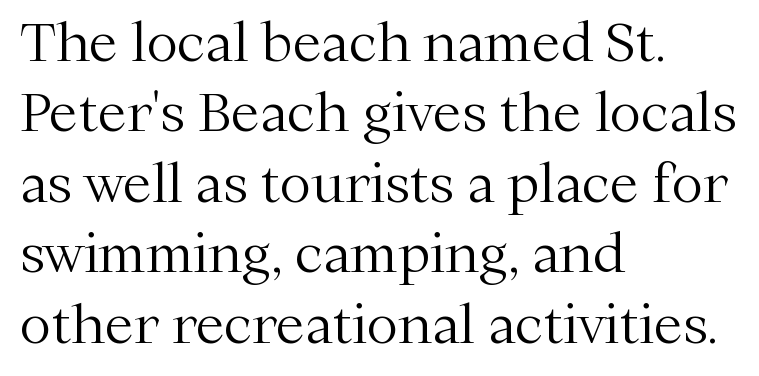
Spacing verdict: proportional, widths tailored to each character. Anything drawn beneath the words? Only blank space. Do the letters lean? They stand straight. Typeset ragged right — the left edge is the straight one. These lines are composed in type with serifs.
